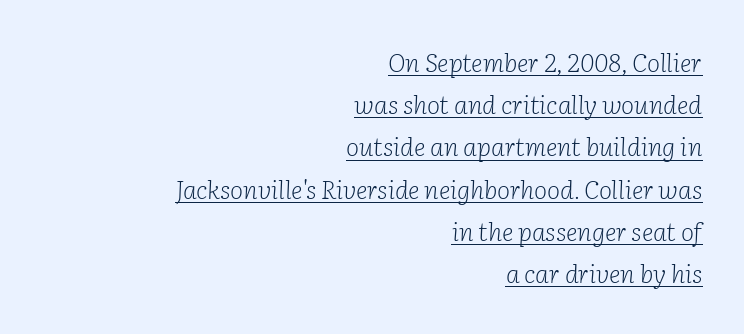
The image shows 25 px text type, italic (leaning right); set right-aligned, normal line spacing (1.69x), normal letter spacing, underlined.
